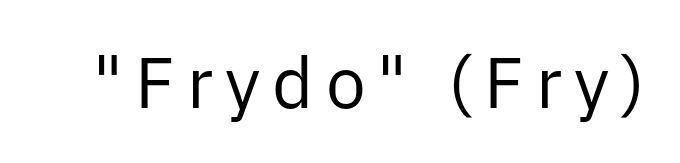
The image shows 71 px regular-weight sans-serif type, upright; set not underlined; low stroke contrast and a medium x-height.
